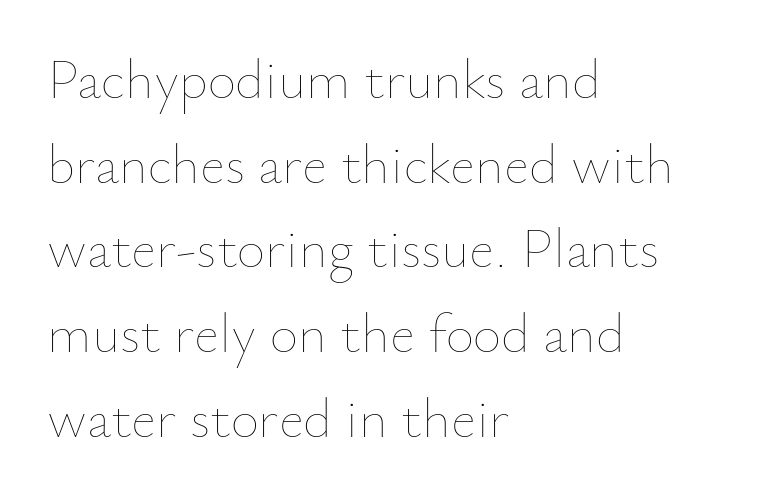
The image shows 55 px thin type, upright; set left-aligned, normal line spacing (1.54x), normal letter spacing, not underlined; low stroke contrast and a small x-height.
